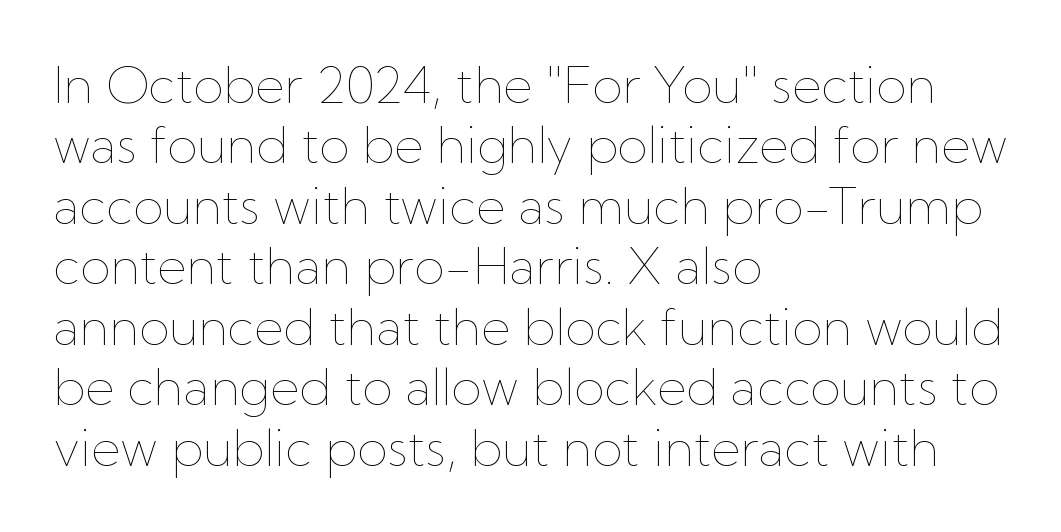
Quick note: underline off. Rendered with straight, roman letterforms. Varying glyph widths throughout — classic text-font behaviour. Observe the ordinary spacing: letters are neighbours, not strangers. Stems here are at most as thick as an everyday book face. Line starts are locked; line ends wander.
